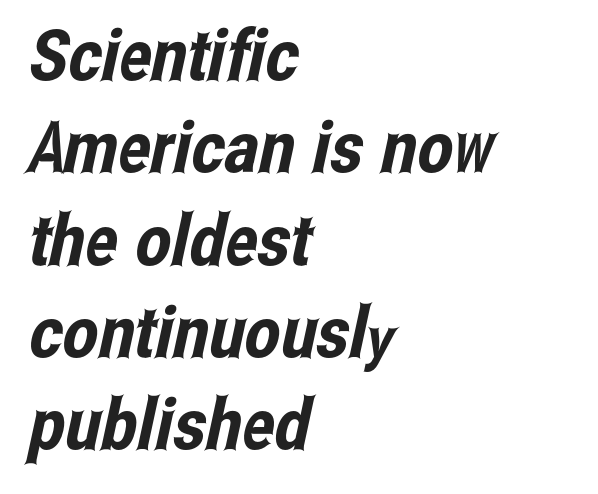
Check where the strokes stop: nothing finishes them off — pure sans. Each letter keeps its own natural width here, so spacing adapts to shape. Every row of glyphs begins at an identical x-position on the left. The foot of each line stays bare and open. What stands out about the letter spacing? Nothing — it is the standard amount. The space between consecutive lines is moderate.
